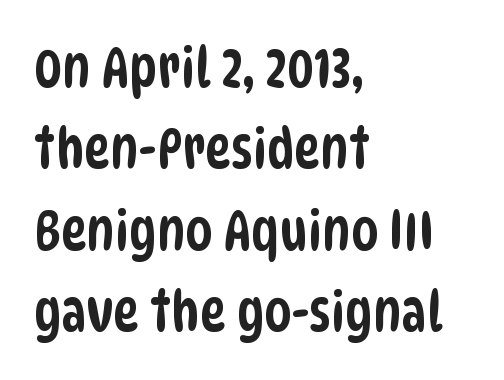
{"serif": "no", "width": "condensed", "stroke_contrast": "low", "x_height": "large", "monospaced": "no", "underline": "no", "align": "left", "line_spacing": "normal", "line_spacing_ratio": 1.48, "letter_spacing": "normal", "letter_spacing_em": 0.0, "glyph_px": 55}
